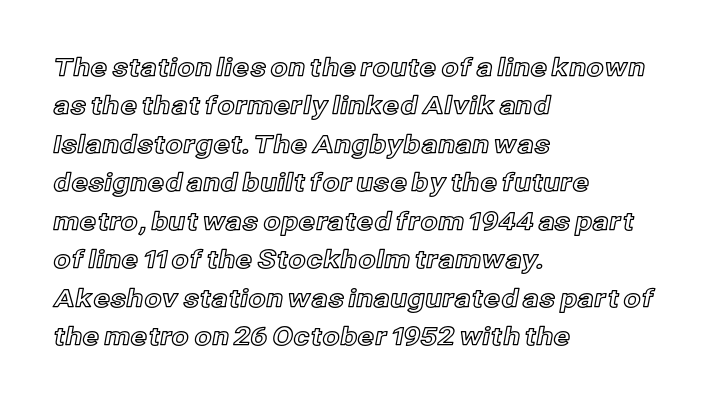
These lines stack with their left ends in a neat column. Leading matches the norm, producing a regular column. No extra tracking has been applied to these lines. Type without underlining.
